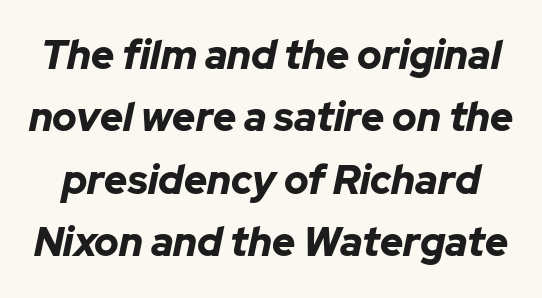
The image shows 40 px bold type, italic (leaning right); set normal line spacing (1.56x), normal letter spacing, not underlined; low stroke contrast and a medium x-height.
